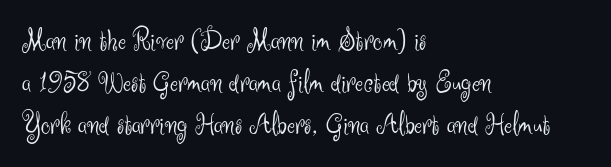
Here the designer chose a conventional face with non-uniform glyph widths. Does the copy run flush right? No — it runs flush left. Notice how the stems are strictly vertical — no italics here. Serif or sans? Sans — the stroke terminals are bare. Summary of vertical rhythm: regular, with standard interline spacing.
